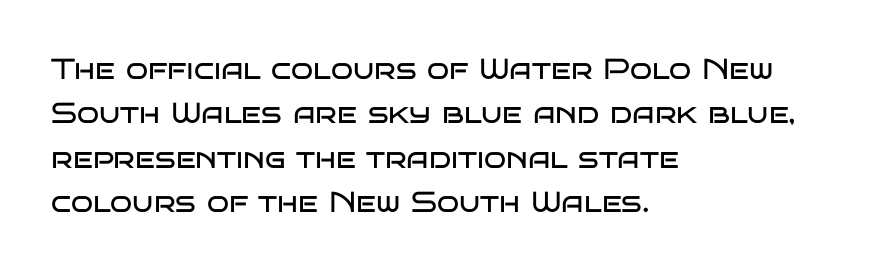
Q: Is the text bold? A: No.
Q: Is the text italic (slanted)? A: No, it is upright.
Q: Is the typeface a serif or a sans-serif typeface? A: Sans-serif.
Q: Is the text underlined? A: No.
Q: How is the paragraph aligned? A: Left-aligned.
Q: Is the spacing between letters normal or unusually wide? A: Normal.
Q: Is the spacing between lines tight, normal or loose? A: Normal.
Q: Width (condensed, normal, or wide)? A: Wide.
Q: Stroke contrast? A: Low.
Q: x-height? A: Large.
Q: Monospaced? A: No.
